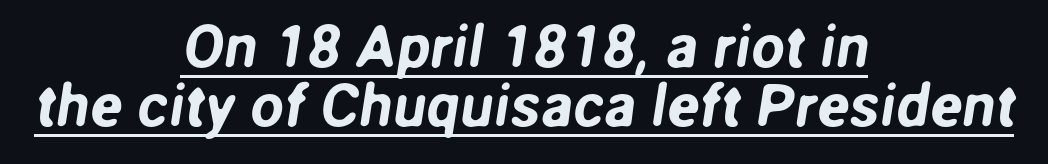
{"serif": "no", "width": "normal", "stroke_contrast": "low", "x_height": "medium", "monospaced": "no", "underline": "yes", "align": "center", "line_spacing": "tight", "line_spacing_ratio": 0.99, "letter_spacing": "normal", "letter_spacing_em": 0.0, "glyph_px": 60}
